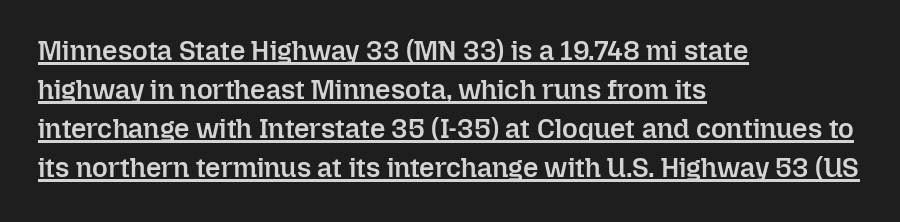
{"italic": "no", "bold": "semi", "underline": "yes", "align": "left", "line_spacing": "normal", "line_spacing_ratio": 1.45, "letter_spacing": "normal", "letter_spacing_em": 0.0, "glyph_px": 27}
